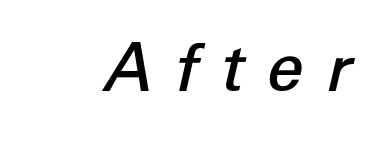
Q: Is the text bold? A: Semi-bold.
Q: Is the text italic (slanted)? A: Yes, it leans right by about 12 degrees.
Q: Is the text underlined? A: No.
Q: Is the spacing between letters normal or unusually wide? A: Unusually wide.
Q: Width (condensed, normal, or wide)? A: Normal.
Q: Stroke contrast? A: Low.
Q: x-height? A: Medium.
Q: Monospaced? A: No.
